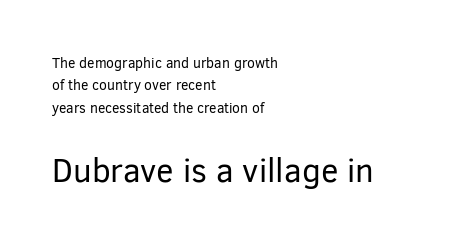
{"serif": "no", "italic": "no", "bold": "no", "weight": "regular", "width": "normal", "stroke_contrast": "low", "x_height": "medium", "monospaced": "no", "underline": "no", "align": "left", "line_spacing": "normal", "line_spacing_ratio": 1.6, "letter_spacing": "normal", "letter_spacing_em": 0.0, "larger_block": "second", "size_ratio": 2.36, "glyph_px": 33}
